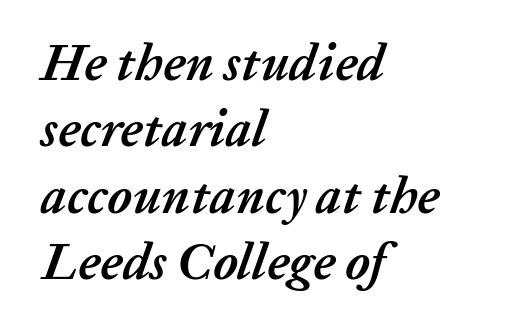
Q: Is the text bold? A: Yes.
Q: Is the text italic (slanted)? A: Yes, it leans right by about 20 degrees.
Q: Is the text underlined? A: No.
Q: How is the paragraph aligned? A: Left-aligned.
Q: Is the spacing between letters normal or unusually wide? A: Normal.
Q: Is the spacing between lines tight, normal or loose? A: Normal.
Q: Width (condensed, normal, or wide)? A: Normal.
Q: Stroke contrast? A: Low.
Q: x-height? A: Medium.
Q: Monospaced? A: No.
